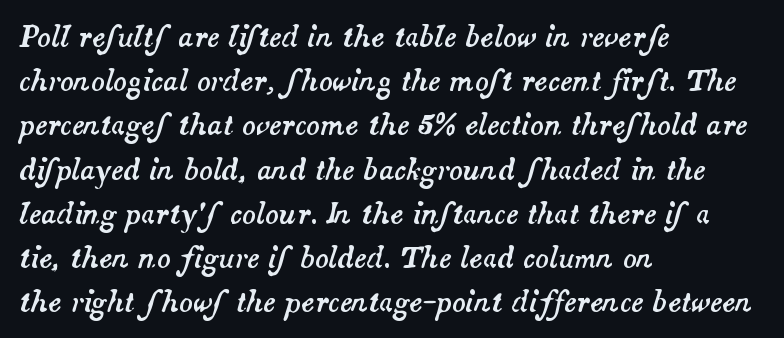
{"italic": "yes", "lean": "right", "slant_degrees": 14, "width": "normal", "stroke_contrast": "medium", "x_height": "small", "monospaced": "no", "underline": "no", "align": "left", "line_spacing": "normal", "line_spacing_ratio": 1.58, "letter_spacing": "normal", "letter_spacing_em": 0.0, "glyph_px": 28}
